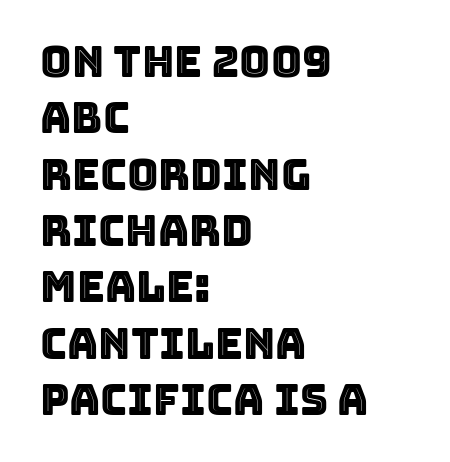
{"italic": "no", "width": "normal", "x_height": "large", "monospaced": "no", "underline": "no", "align": "left", "line_spacing": "normal", "line_spacing_ratio": 1.31, "letter_spacing": "normal", "letter_spacing_em": 0.0, "glyph_px": 43}
